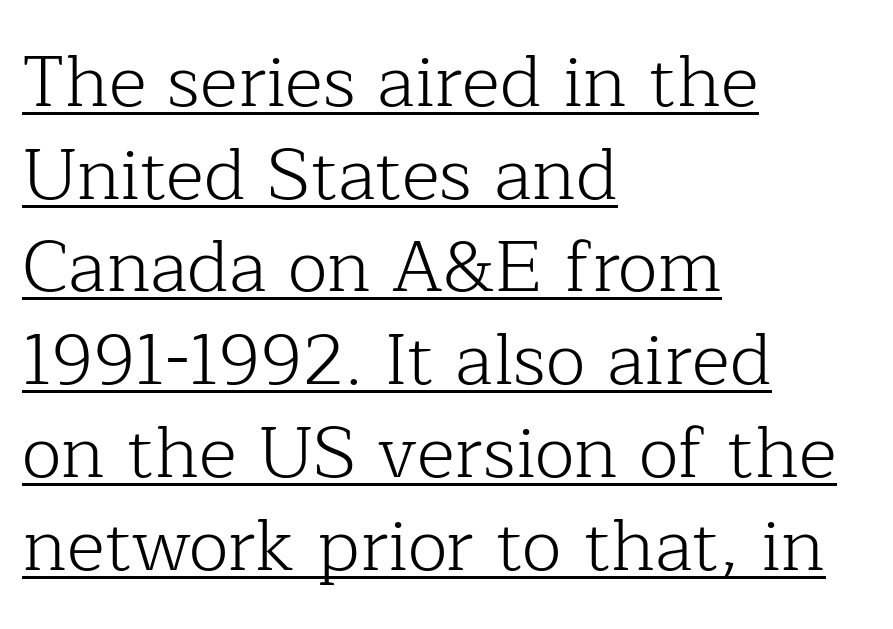
The image shows 73 px light serif type, upright; set left-aligned, normal line spacing (1.27x), normal letter spacing, underlined; low stroke contrast and a medium x-height.
